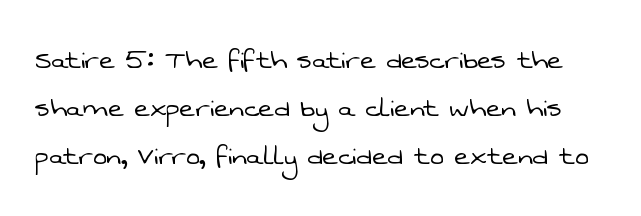
{"serif": "no", "bold": "no", "weight": "light", "width": "normal", "stroke_contrast": "low", "x_height": "medium", "monospaced": "no", "underline": "no", "line_spacing": "normal", "line_spacing_ratio": 1.45, "letter_spacing": "normal", "letter_spacing_em": 0.0, "glyph_px": 33}
